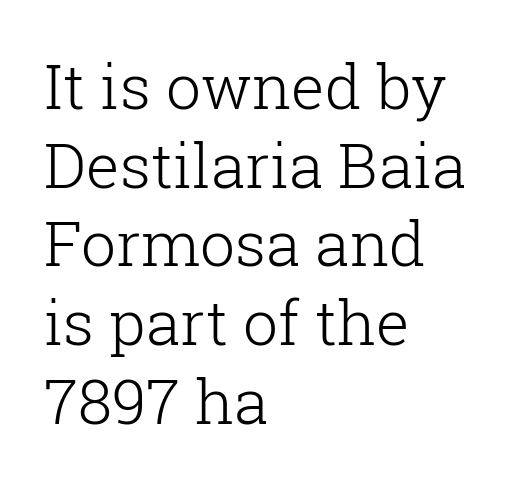
The image shows 62 px light serif type, upright; set left-aligned, normal line spacing (1.27x), normal letter spacing, not underlined; low stroke contrast and a medium x-height.
